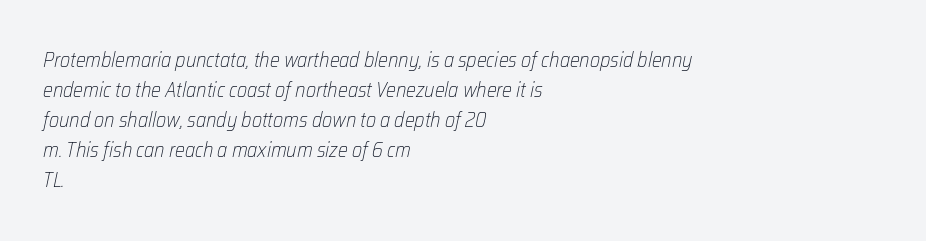
Q: Is the text bold? A: No.
Q: Is the text italic (slanted)? A: Yes, it leans right by about 12 degrees.
Q: Is the text underlined? A: No.
Q: How is the paragraph aligned? A: Left-aligned.
Q: Is the spacing between letters normal or unusually wide? A: Normal.
Q: Is the spacing between lines tight, normal or loose? A: Normal.
